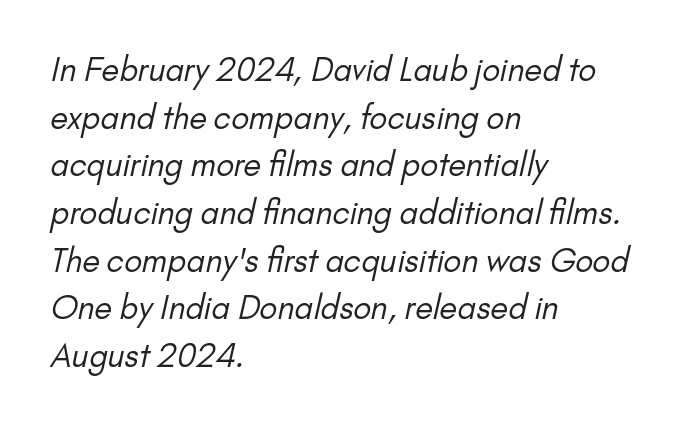
The image shows 32 px regular-weight sans-serif type; set left-aligned, normal line spacing (1.49x), normal letter spacing, not underlined; low stroke contrast and a small x-height.
